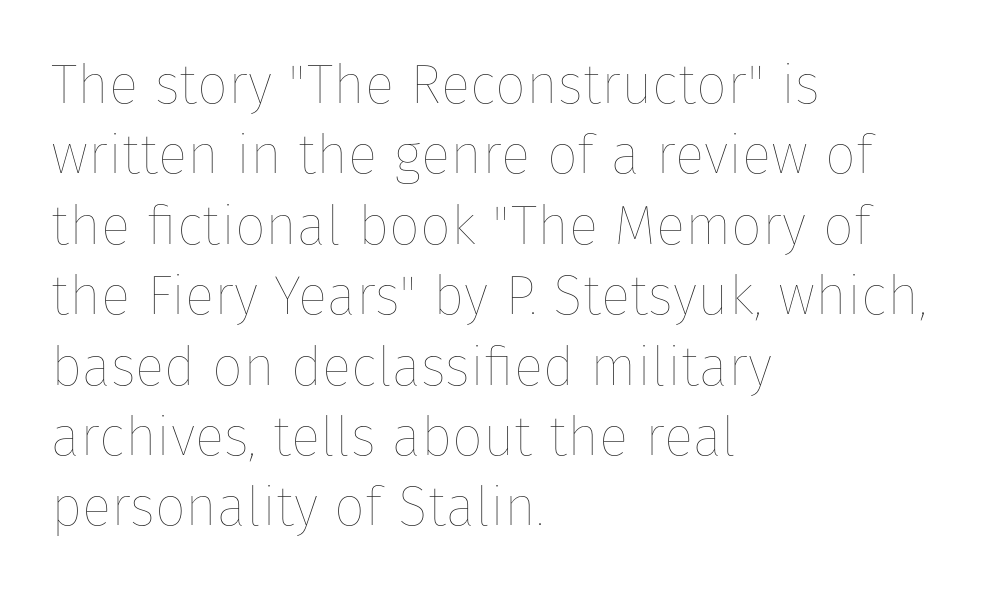
Q: Is the text bold? A: No.
Q: Is the text italic (slanted)? A: No, it is upright.
Q: Is the text underlined? A: No.
Q: How is the paragraph aligned? A: Left-aligned.
Q: Is the spacing between letters normal or unusually wide? A: Normal.
Q: Is the spacing between lines tight, normal or loose? A: Normal.
Q: Width (condensed, normal, or wide)? A: Normal.
Q: Stroke contrast? A: Low.
Q: x-height? A: Medium.
Q: Monospaced? A: No.
